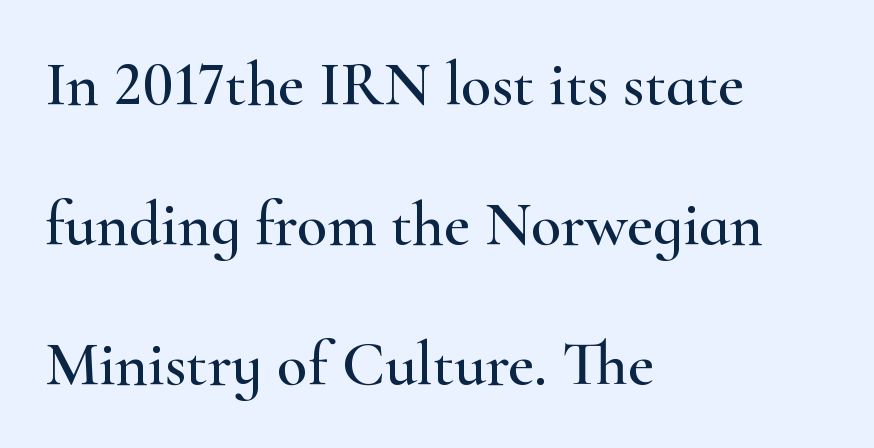
Q: Is the text italic (slanted)? A: No, it is upright.
Q: Is the typeface a serif or a sans-serif typeface? A: Serif.
Q: Is the text underlined? A: No.
Q: How is the paragraph aligned? A: Left-aligned.
Q: Is the spacing between letters normal or unusually wide? A: Normal.
Q: Is the spacing between lines tight, normal or loose? A: Loose.
Q: Width (condensed, normal, or wide)? A: Wide.
Q: Stroke contrast? A: High.
Q: x-height? A: Small.
Q: Monospaced? A: No.
